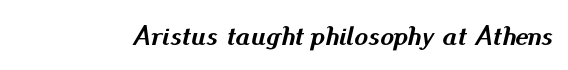
The image shows 28 px semibold type, italic (leaning right); set normal letter spacing, not underlined; medium stroke contrast and a small x-height.
